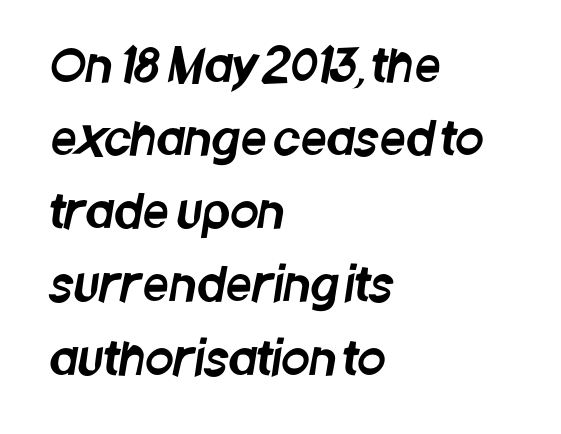
Q: Is the typeface a serif or a sans-serif typeface? A: Sans-serif.
Q: Is the text underlined? A: No.
Q: How is the paragraph aligned? A: Left-aligned.
Q: Is the spacing between letters normal or unusually wide? A: Normal.
Q: Is the spacing between lines tight, normal or loose? A: Normal.
Q: Width (condensed, normal, or wide)? A: Condensed.
Q: Stroke contrast? A: Low.
Q: x-height? A: Large.
Q: Monospaced? A: No.
